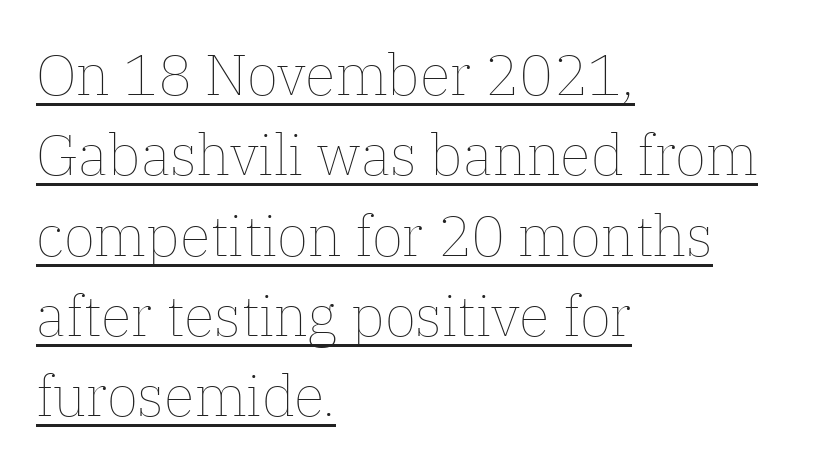
{"italic": "no", "bold": "no", "weight": "thin", "width": "normal", "stroke_contrast": "low", "x_height": "medium", "monospaced": "no", "underline": "yes", "align": "left", "line_spacing": "normal", "line_spacing_ratio": 1.41, "letter_spacing": "normal", "letter_spacing_em": 0.0, "glyph_px": 57}
